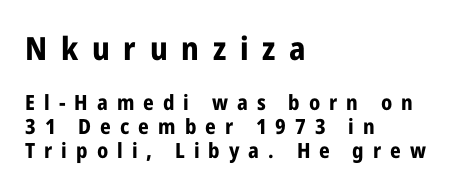
The image shows 32 px bold, condensed sans-serif type, upright; set left-aligned, tight line spacing (1.14x), unusually wide letter spacing (+0.43 em), not underlined; the first (top) block is 1.52x larger; low stroke contrast and a medium x-height.
